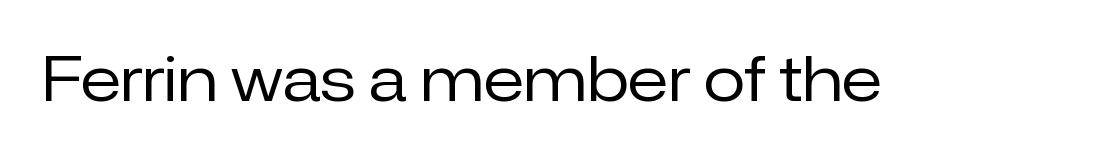
Q: Is the text bold? A: No.
Q: Is the text italic (slanted)? A: No, it is upright.
Q: Is the typeface a serif or a sans-serif typeface? A: Sans-serif.
Q: Is the text underlined? A: No.
Q: Is the spacing between letters normal or unusually wide? A: Normal.
Q: Width (condensed, normal, or wide)? A: Normal.
Q: Stroke contrast? A: Low.
Q: x-height? A: Medium.
Q: Monospaced? A: No.
